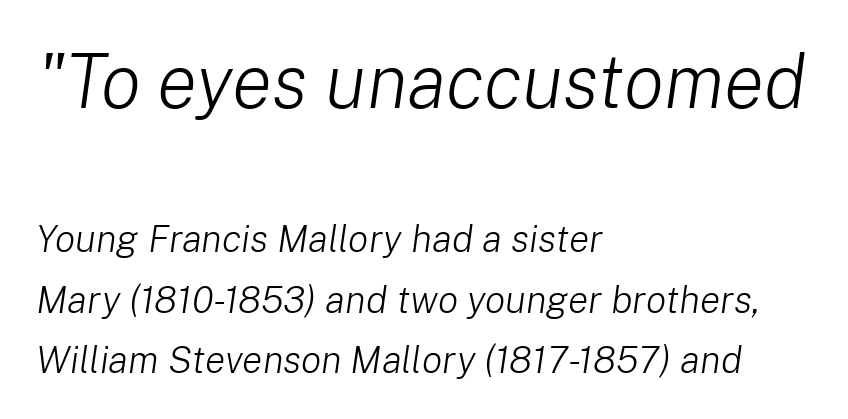
{"italic": "yes", "lean": "right", "slant_degrees": 8, "bold": "no", "weight": "light", "width": "normal", "stroke_contrast": "low", "x_height": "medium", "monospaced": "no", "underline": "no", "align": "left", "line_spacing": "normal", "line_spacing_ratio": 1.59, "letter_spacing": "normal", "letter_spacing_em": 0.0, "larger_block": "first", "size_ratio": 1.97, "glyph_px": 75}
